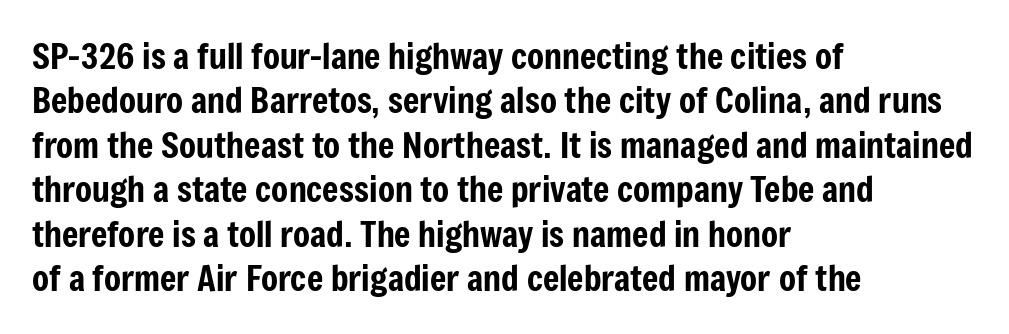
{"serif": "no", "italic": "no", "width": "condensed", "stroke_contrast": "low", "x_height": "medium", "monospaced": "no", "underline": "no", "align": "left", "line_spacing": "normal", "line_spacing_ratio": 1.27, "letter_spacing": "normal", "letter_spacing_em": 0.0, "glyph_px": 35}
